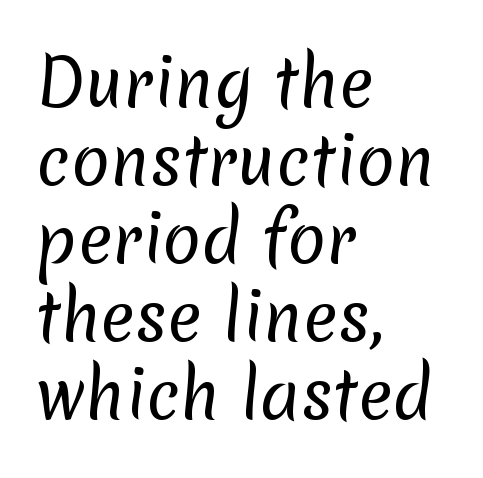
Q: Is the text bold? A: No.
Q: Is the typeface a serif or a sans-serif typeface? A: Sans-serif.
Q: Is the text underlined? A: No.
Q: How is the paragraph aligned? A: Left-aligned.
Q: Is the spacing between letters normal or unusually wide? A: Normal.
Q: Width (condensed, normal, or wide)? A: Normal.
Q: Stroke contrast? A: Low.
Q: x-height? A: Medium.
Q: Monospaced? A: No.
